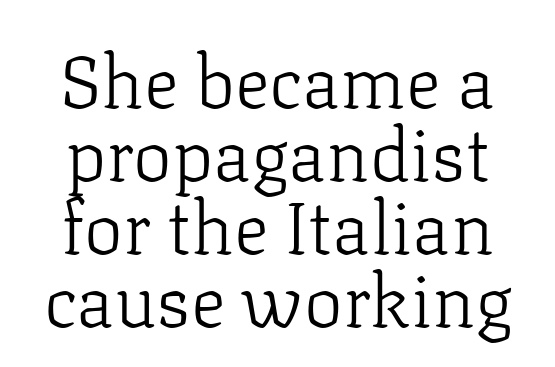
Both edges are ragged and mirror each other, which tells us the setting is centered. Weight: in the light-to-regular range. The glyphs in this specimen are seriffed. Honestly, there is no underline to notice here at all.
